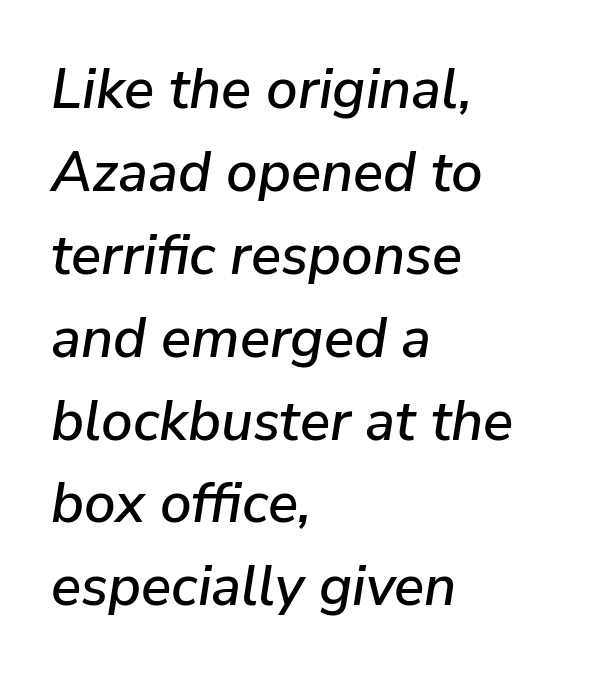
Q: Is the text italic (slanted)? A: Yes, it leans right by about 9 degrees.
Q: Is the text underlined? A: No.
Q: How is the paragraph aligned? A: Left-aligned.
Q: Is the spacing between letters normal or unusually wide? A: Normal.
Q: Is the spacing between lines tight, normal or loose? A: Normal.
Q: Width (condensed, normal, or wide)? A: Normal.
Q: Stroke contrast? A: Low.
Q: x-height? A: Medium.
Q: Monospaced? A: No.
